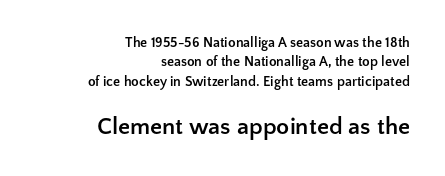
Q: Is the text bold? A: Yes.
Q: Is the text italic (slanted)? A: No, it is upright.
Q: Is the text underlined? A: No.
Q: How is the paragraph aligned? A: Right-aligned.
Q: Is the spacing between letters normal or unusually wide? A: Normal.
Q: Is the spacing between lines tight, normal or loose? A: Normal.
Q: Which block of text is set in a larger size, the first (top) or the second (bottom)? A: The second (bottom) one.
